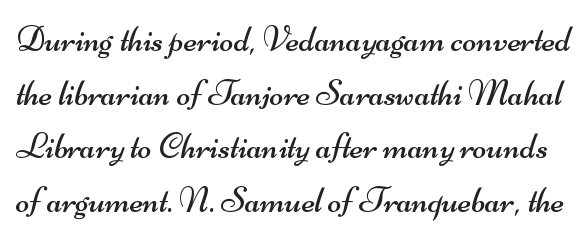
{"serif": "no", "bold": "no", "weight": "regular", "width": "wide", "stroke_contrast": "medium", "x_height": "small", "monospaced": "no", "underline": "no", "line_spacing": "normal", "line_spacing_ratio": 1.45, "letter_spacing": "normal", "letter_spacing_em": 0.0, "glyph_px": 37}
